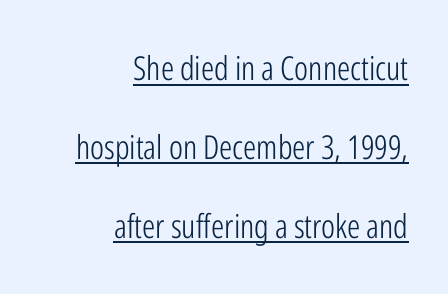
Q: Is the text bold? A: No.
Q: Is the text italic (slanted)? A: No, it is upright.
Q: Is the typeface a serif or a sans-serif typeface? A: Sans-serif.
Q: Is the text underlined? A: Yes.
Q: How is the paragraph aligned? A: Right-aligned.
Q: Is the spacing between letters normal or unusually wide? A: Normal.
Q: Is the spacing between lines tight, normal or loose? A: Loose.
Q: Width (condensed, normal, or wide)? A: Condensed.
Q: Stroke contrast? A: Low.
Q: x-height? A: Medium.
Q: Monospaced? A: No.
